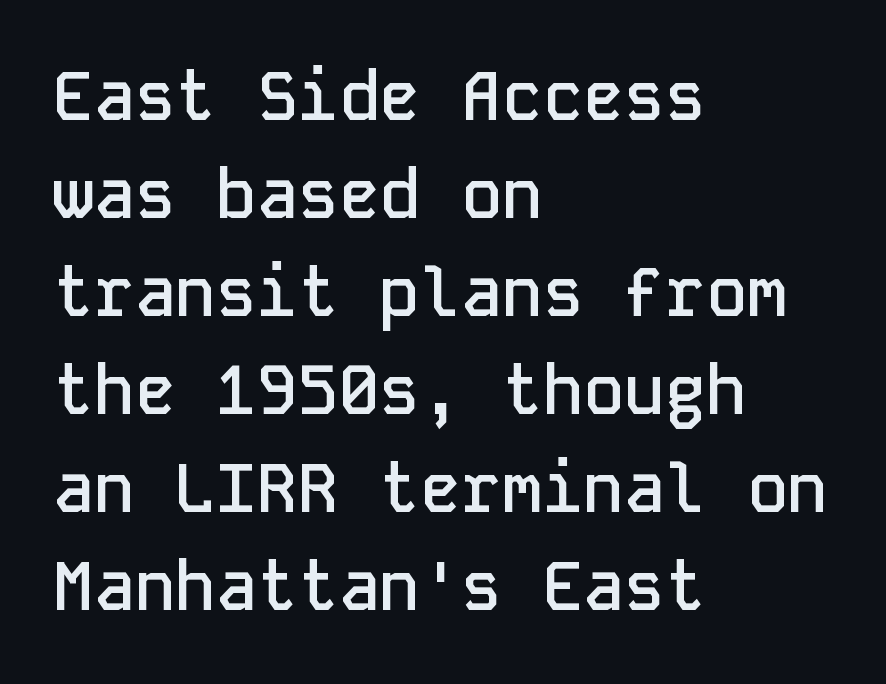
The image shows 68 px semibold sans-serif type, upright, monospaced; set left-aligned, normal line spacing (1.44x), normal letter spacing, not underlined; low stroke contrast and a medium x-height.
